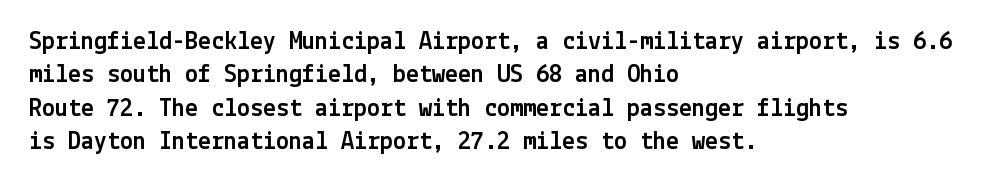
{"italic": "no", "underline": "no", "align": "left", "line_spacing": "normal", "line_spacing_ratio": 1.28, "letter_spacing": "normal", "letter_spacing_em": 0.0, "glyph_px": 26}
